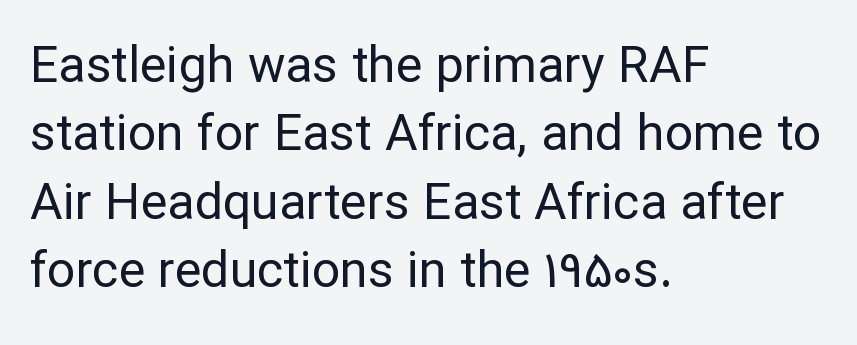
The image shows 50 px regular-weight sans-serif type, upright; set left-aligned, normal line spacing (1.37x), normal letter spacing, not underlined; low stroke contrast and a medium x-height.
